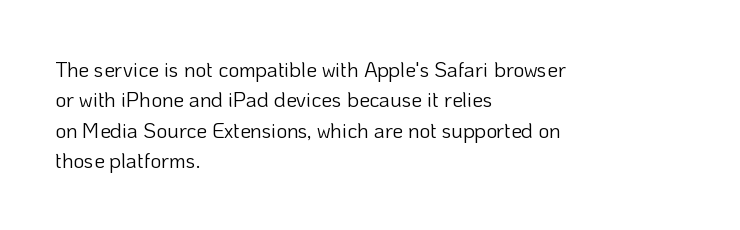
{"italic": "no", "bold": "no", "underline": "no", "align": "left", "line_spacing": "normal", "line_spacing_ratio": 1.45, "letter_spacing": "normal", "letter_spacing_em": 0.0, "glyph_px": 21}
